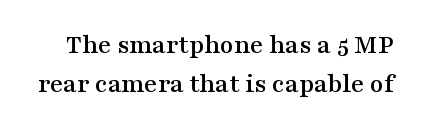
The image shows 28 px wide serif type, upright; set normal line spacing (1.39x), normal letter spacing, not underlined; medium stroke contrast and a medium x-height.
